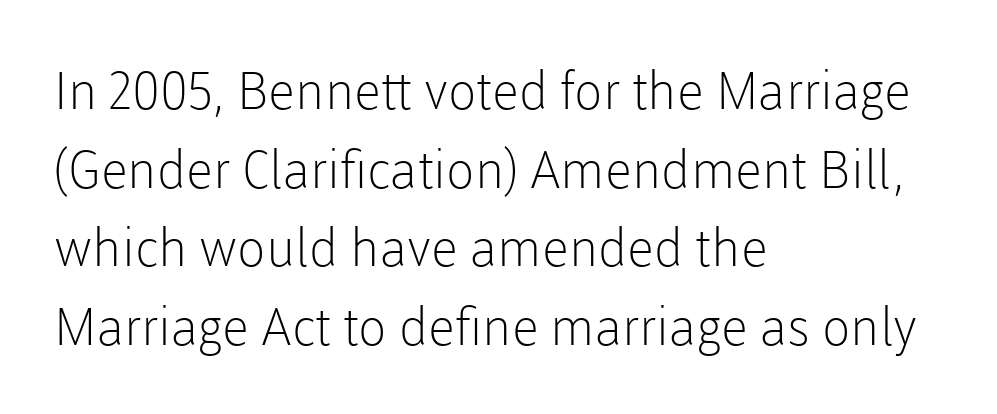
The image shows 52 px light sans-serif type, upright; set left-aligned, normal line spacing (1.51x), normal letter spacing, not underlined; low stroke contrast and a medium x-height.
